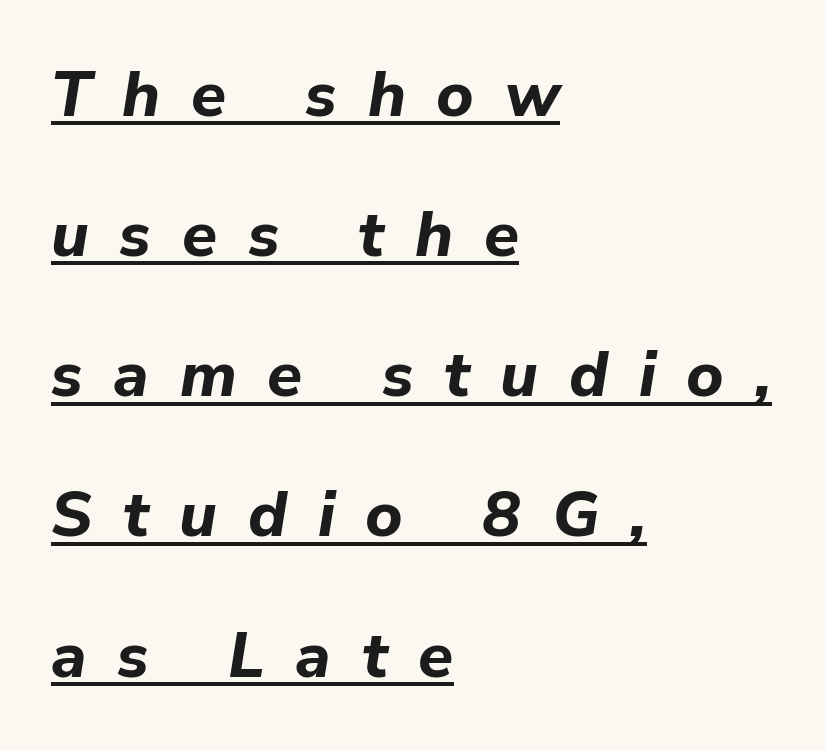
{"italic": "yes", "lean": "right", "slant_degrees": 9, "bold": "yes", "weight": "bold", "width": "normal", "stroke_contrast": "low", "x_height": "medium", "monospaced": "no", "underline": "yes", "align": "left", "line_spacing": "loose", "line_spacing_ratio": 2.19, "letter_spacing": "wide", "letter_spacing_em": 0.48, "glyph_px": 64}
